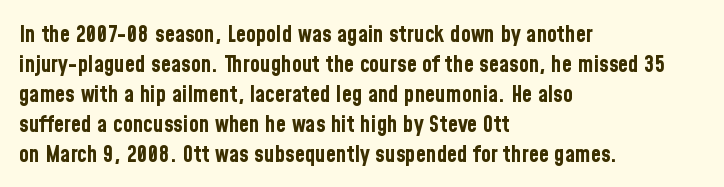
{"italic": "no", "bold": "yes", "underline": "no", "align": "left", "line_spacing": "normal", "line_spacing_ratio": 1.3, "letter_spacing": "normal", "letter_spacing_em": 0.0, "glyph_px": 23}
